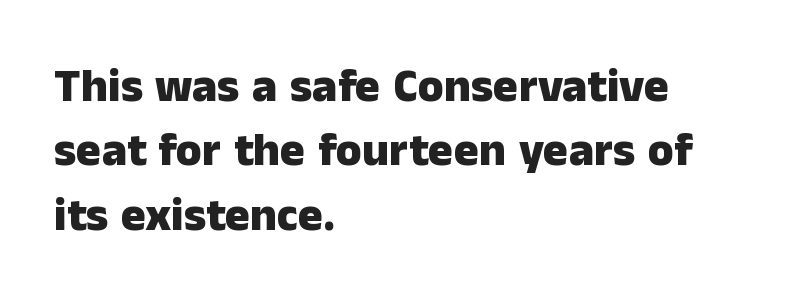
{"serif": "no", "italic": "no", "bold": "yes", "weight": "heavy", "width": "normal", "stroke_contrast": "low", "x_height": "medium", "monospaced": "no", "underline": "no", "align": "left", "line_spacing": "normal", "line_spacing_ratio": 1.37, "letter_spacing": "normal", "letter_spacing_em": 0.0, "glyph_px": 47}
